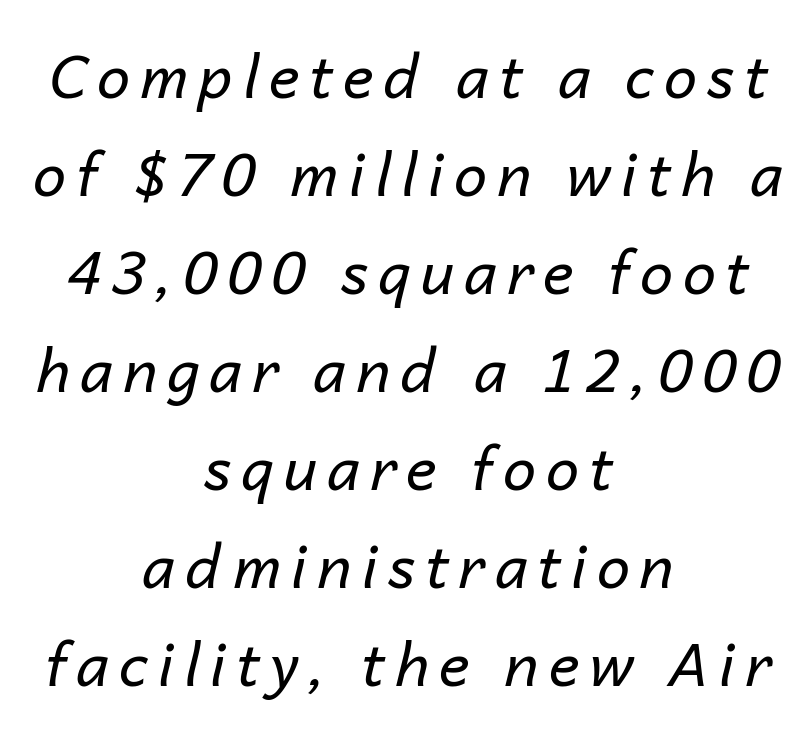
The image shows 59 px regular-weight type, italic (leaning right); set centered, normal line spacing (1.66x), not underlined; low stroke contrast and a medium x-height.
